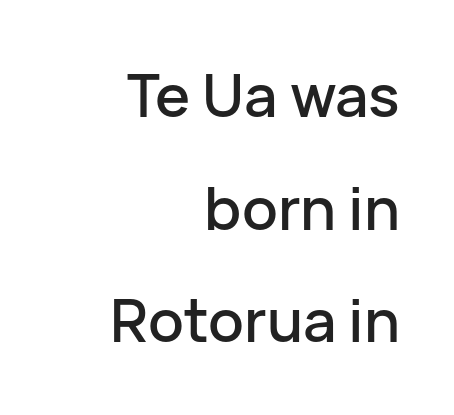
{"serif": "no", "italic": "no", "width": "normal", "stroke_contrast": "low", "x_height": "medium", "monospaced": "no", "underline": "no", "align": "right", "line_spacing": "loose", "line_spacing_ratio": 1.91, "letter_spacing": "normal", "letter_spacing_em": 0.0, "glyph_px": 59}
